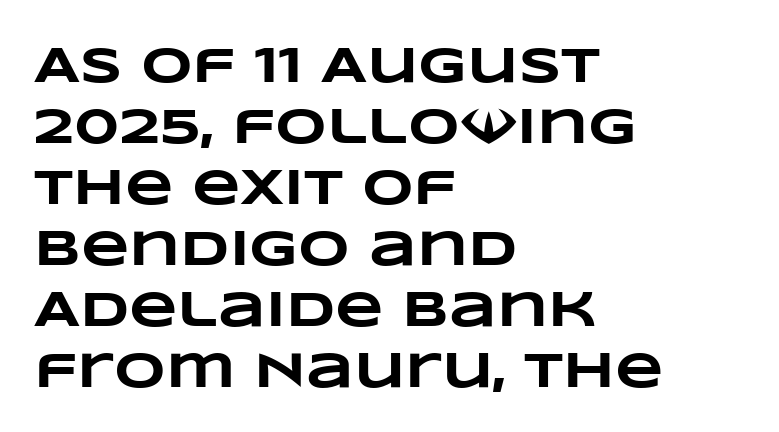
Descender tails drop into unmarked territory. The rendering keeps characters at their native spacing. Does the weight exceed regular? Yes, all the way to bold. If you drew a ruler down the left edge, every line would touch it.
